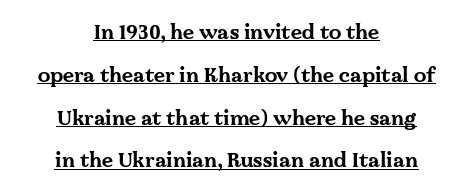
Q: Is the text bold? A: Yes.
Q: Is the text italic (slanted)? A: No, it is upright.
Q: Is the text underlined? A: Yes.
Q: How is the paragraph aligned? A: Centered.
Q: Is the spacing between letters normal or unusually wide? A: Normal.
Q: Is the spacing between lines tight, normal or loose? A: Loose.
